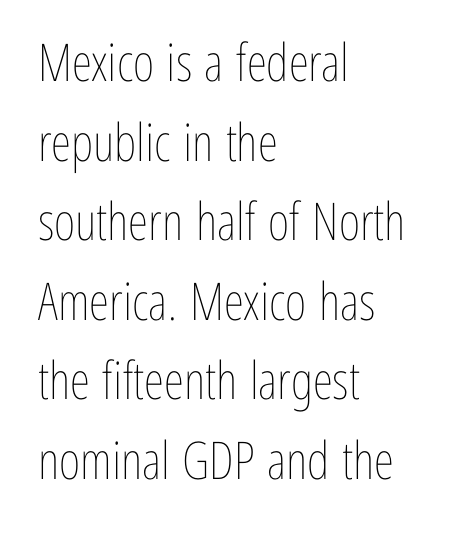
The image shows 52 px thin, condensed type, upright; set left-aligned, normal line spacing (1.53x), normal letter spacing, not underlined; low stroke contrast and a medium x-height.
